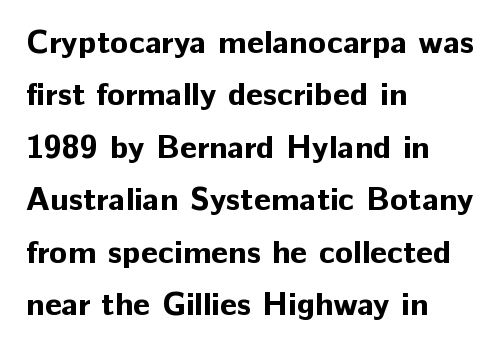
Q: Is the text bold? A: Yes.
Q: Is the text italic (slanted)? A: No, it is upright.
Q: Is the typeface a serif or a sans-serif typeface? A: Sans-serif.
Q: Is the text underlined? A: No.
Q: How is the paragraph aligned? A: Left-aligned.
Q: Is the spacing between letters normal or unusually wide? A: Normal.
Q: Is the spacing between lines tight, normal or loose? A: Normal.
Q: Width (condensed, normal, or wide)? A: Normal.
Q: Stroke contrast? A: Low.
Q: x-height? A: Medium.
Q: Monospaced? A: No.
